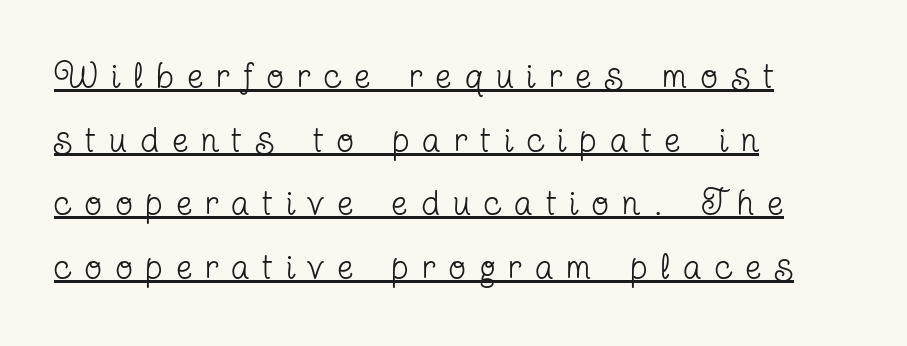
{"serif": "yes", "italic": "no", "bold": "no", "weight": "regular", "width": "condensed", "stroke_contrast": "low", "x_height": "medium", "monospaced": "no", "underline": "yes", "align": "left", "line_spacing_ratio": 1.82, "letter_spacing": "wide", "letter_spacing_em": 0.4, "glyph_px": 35}
